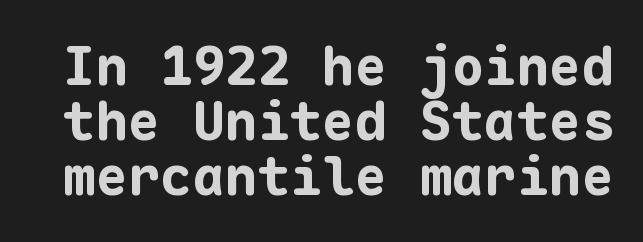
Q: Is the text bold? A: Yes.
Q: Is the text italic (slanted)? A: No, it is upright.
Q: Is the typeface a serif or a sans-serif typeface? A: Sans-serif.
Q: Is the text underlined? A: No.
Q: Is the spacing between letters normal or unusually wide? A: Normal.
Q: Is the spacing between lines tight, normal or loose? A: Tight.
Q: Width (condensed, normal, or wide)? A: Normal.
Q: Stroke contrast? A: Low.
Q: x-height? A: Medium.
Q: Monospaced? A: Yes.
